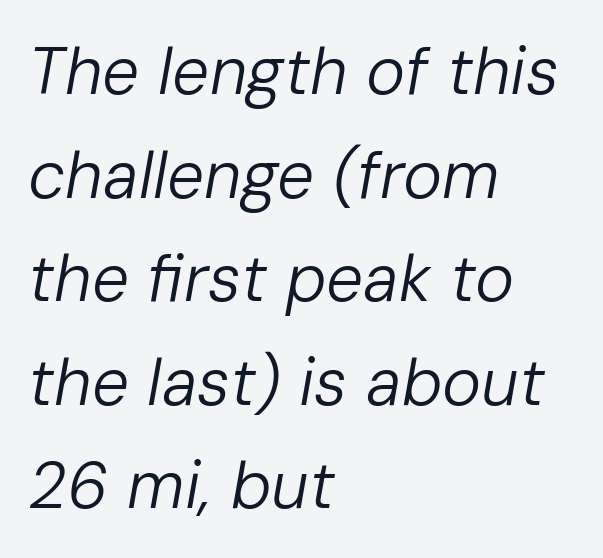
{"italic": "yes", "lean": "right", "slant_degrees": 10, "bold": "no", "weight": "regular", "width": "normal", "stroke_contrast": "low", "x_height": "medium", "monospaced": "no", "underline": "no", "align": "left", "line_spacing": "normal", "line_spacing_ratio": 1.57, "letter_spacing": "normal", "letter_spacing_em": 0.0, "glyph_px": 66}
